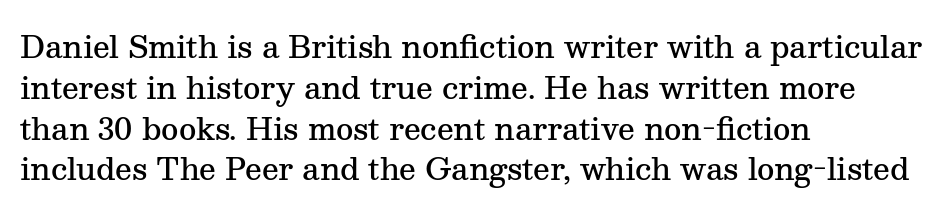
{"serif": "yes", "italic": "no", "bold": "semi", "weight": "semibold", "width": "normal", "stroke_contrast": "medium", "x_height": "medium", "monospaced": "no", "underline": "no", "align": "left", "line_spacing": "normal", "line_spacing_ratio": 1.36, "letter_spacing": "normal", "letter_spacing_em": 0.0, "glyph_px": 30}
